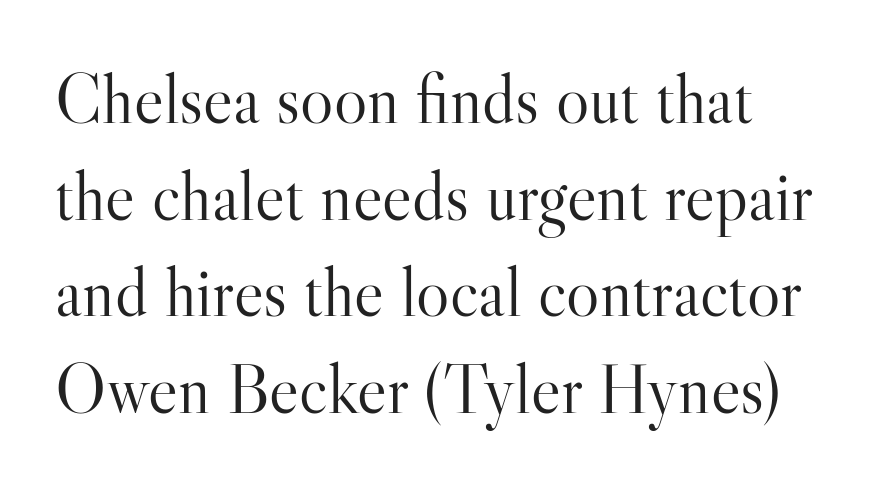
You could call the tracking neutral — neither tight nor loose. No italicization has been applied; the sample stays upright. Rows of type keep a routine distance in the vertical direction. Glance below the letters and you will spot only blank space. Stems here are at most as thick as an everyday book face.
